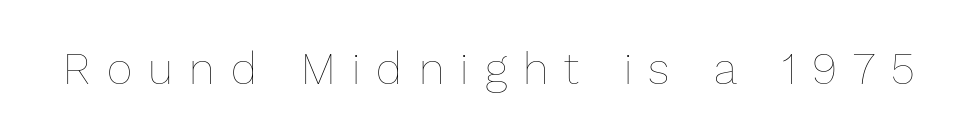
{"italic": "no", "bold": "no", "weight": "thin", "width": "normal", "stroke_contrast": "low", "x_height": "medium", "monospaced": "no", "underline": "no", "letter_spacing": "wide", "letter_spacing_em": 0.37, "glyph_px": 44}
